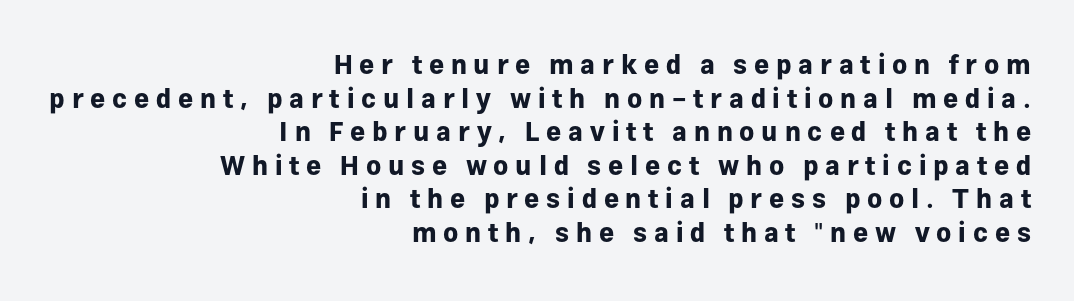
The image shows 26 px bold type, upright; set right-aligned, normal line spacing (1.29x), unusually wide letter spacing (+0.26 em), not underlined.
